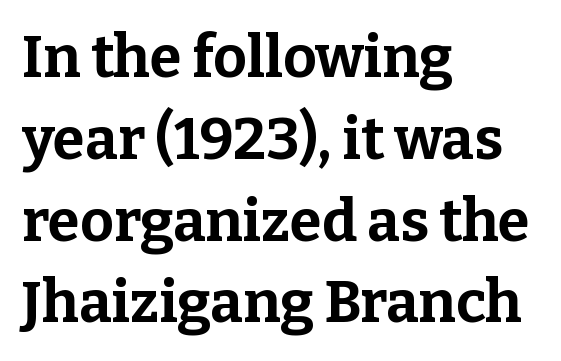
The image shows 58 px bold serif type, upright; set left-aligned, normal line spacing (1.41x), normal letter spacing, not underlined; low stroke contrast and a medium x-height.
